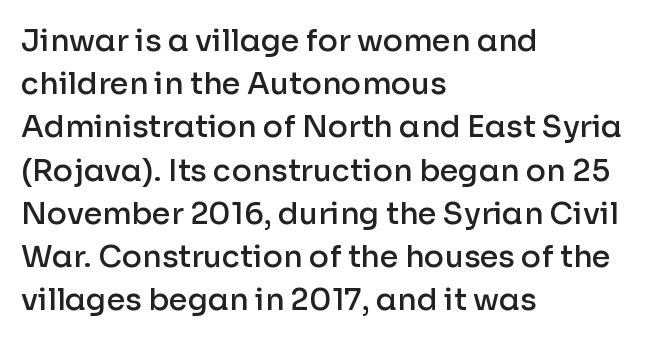
Unmarked baselines from the first word to the last. Proportional: the letters do not fall into vertical columns. Quick note: interline space is typical. The type family on display is of the sans-serif kind. The tracking reads as untouched default to a designer's eye.
